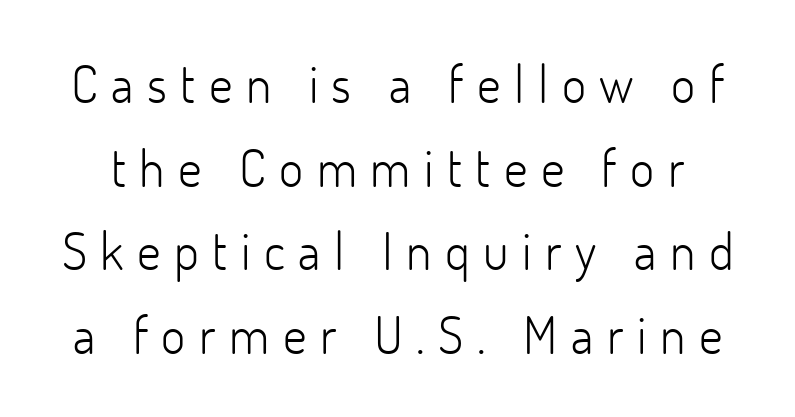
The image shows 52 px light sans-serif type, upright; set normal line spacing (1.61x), unusually wide letter spacing (+0.26 em), not underlined; low stroke contrast and a small x-height.
